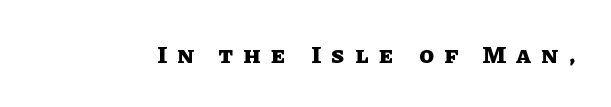
Tall strokes in this sample are plumb rather than angled. In terms of weight, the rendering is a true, heavy bold. The glyphs are unaccompanied by any horizontal stroke below them. How are the letters spaced? Widely, with obvious added tracking.
